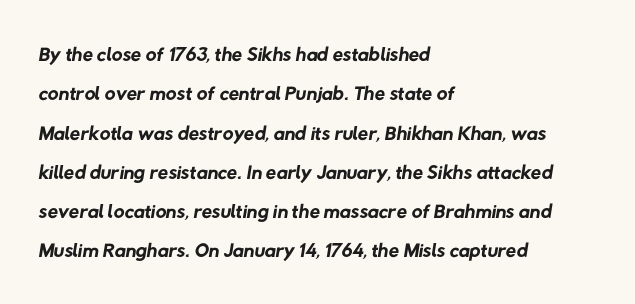
Q: Is the text bold? A: No.
Q: Is the typeface a serif or a sans-serif typeface? A: Sans-serif.
Q: Is the text underlined? A: No.
Q: How is the paragraph aligned? A: Left-aligned.
Q: Is the spacing between letters normal or unusually wide? A: Normal.
Q: Is the spacing between lines tight, normal or loose? A: Normal.
Q: Width (condensed, normal, or wide)? A: Normal.
Q: Stroke contrast? A: Low.
Q: x-height? A: Medium.
Q: Monospaced? A: No.
